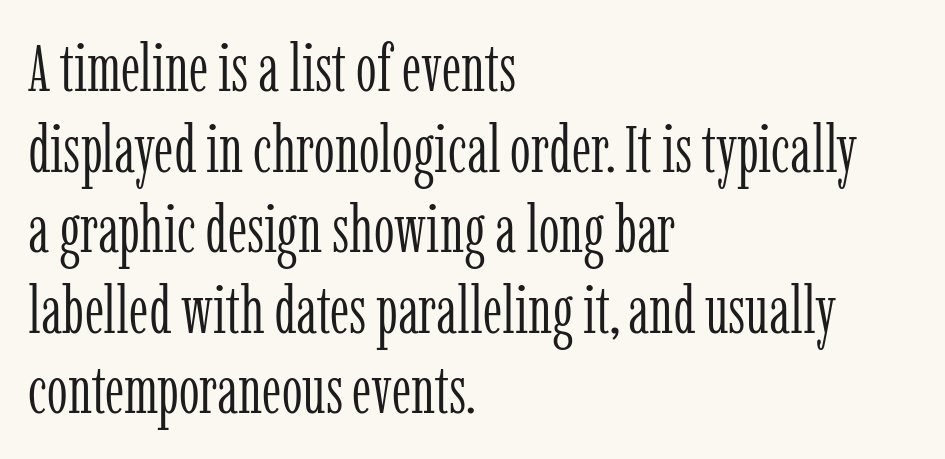
Designer's note — italics off, roman on. Compared with typical body copy, the letter spacing here is the same. The strokes carry an ordinary text weight at most. Look at the bottom of the vertical strokes: they flare into serifs here.
